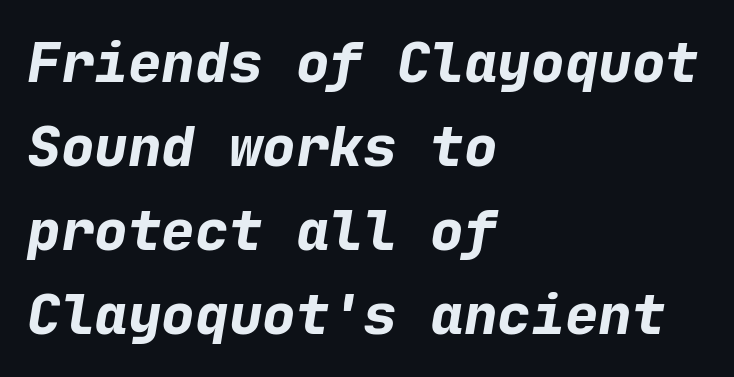
The image shows 56 px bold type, italic (leaning right), monospaced; set left-aligned, normal line spacing (1.5x), normal letter spacing, not underlined; low stroke contrast and a medium x-height.
